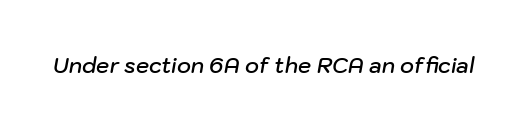
The image shows 21 px text type, italic (leaning right); set normal letter spacing, not underlined.
